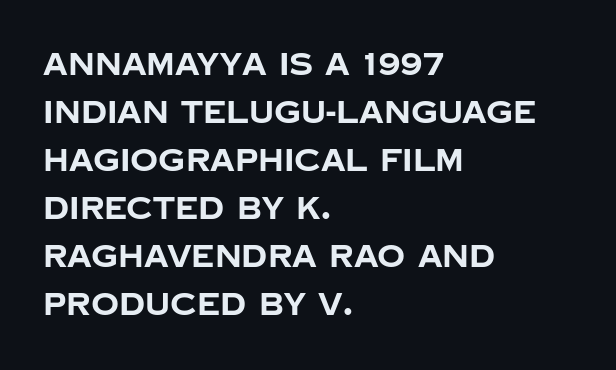
The image shows 31 px bold sans-serif type, upright; set left-aligned, normal line spacing (1.55x), normal letter spacing, not underlined; low stroke contrast and a large x-height.
